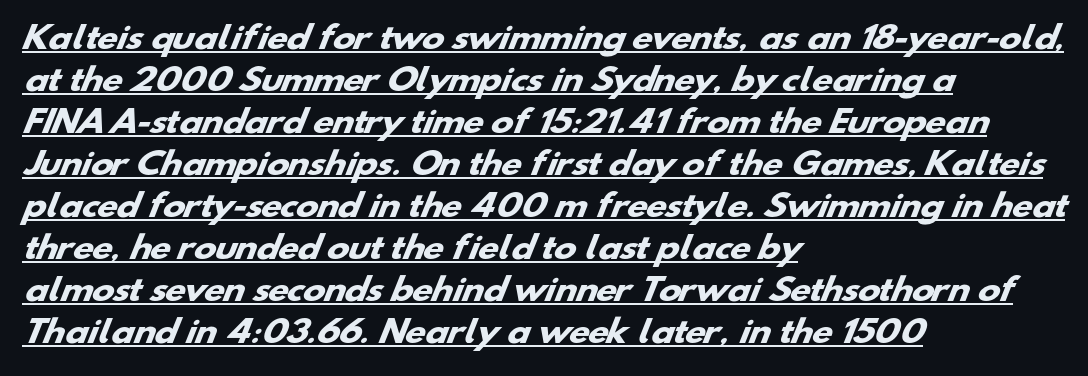
{"serif": "no", "bold": "yes", "weight": "heavy", "width": "wide", "stroke_contrast": "low", "x_height": "small", "monospaced": "no", "underline": "yes", "align": "left", "line_spacing": "normal", "line_spacing_ratio": 1.4, "letter_spacing": "normal", "letter_spacing_em": 0.0, "glyph_px": 30}
